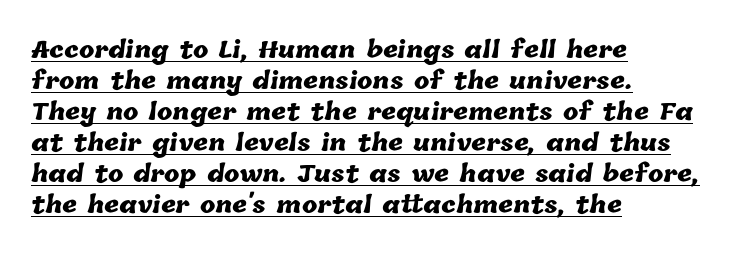
{"bold": "yes", "underline": "yes", "align": "left", "line_spacing": "normal", "line_spacing_ratio": 1.35, "letter_spacing": "normal", "letter_spacing_em": 0.0, "glyph_px": 23}
